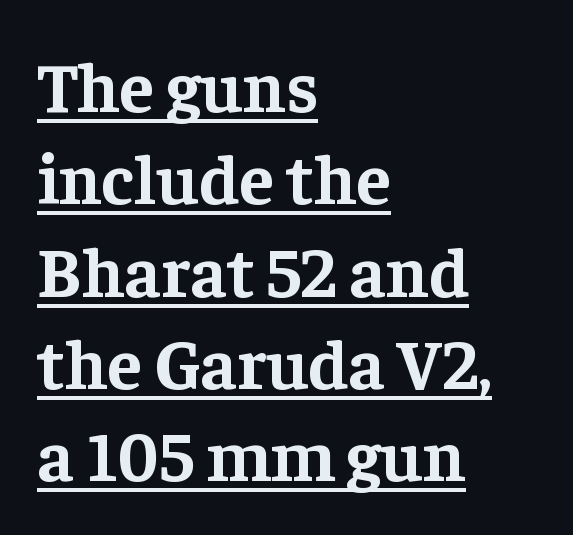
The image shows 71 px bold serif type, upright; set left-aligned, normal line spacing (1.3x), normal letter spacing, underlined; low stroke contrast and a medium x-height.
